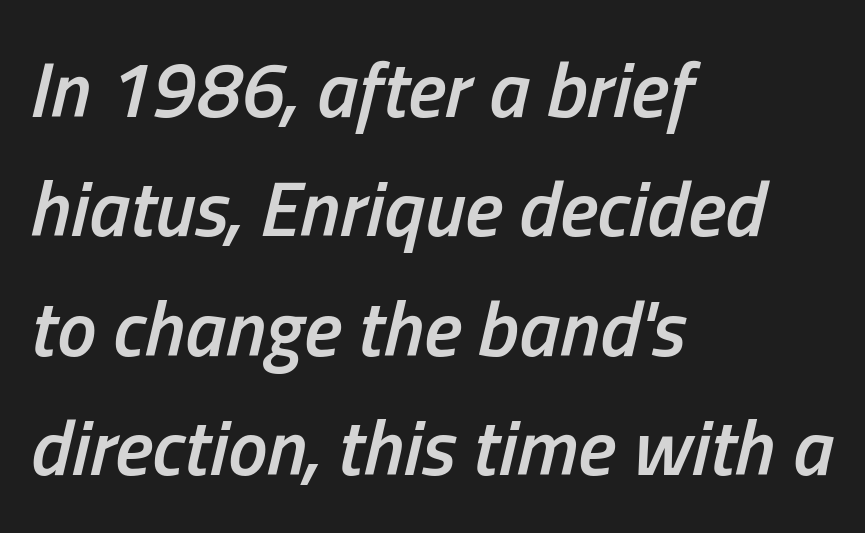
Anything drawn beneath the words? Only blank space. A somewhat darkened texture: the type is semibold rather than bold. This sample keeps an unexceptional amount of space between lines. Proportional: the letters do not fall into vertical columns. If you drew a line through each stem, it would be angled.
